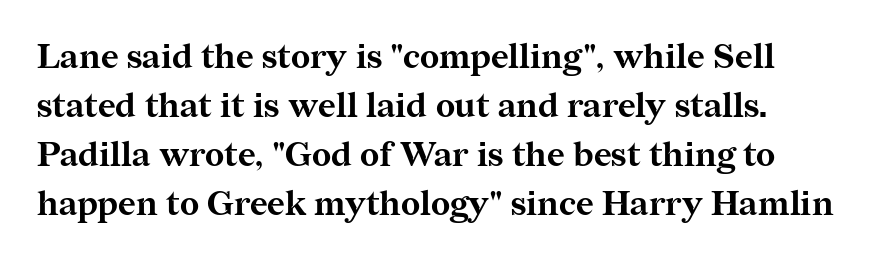
{"serif": "yes", "italic": "no", "bold": "yes", "weight": "bold", "width": "normal", "stroke_contrast": "medium", "x_height": "medium", "monospaced": "no", "underline": "no", "align": "left", "line_spacing": "normal", "line_spacing_ratio": 1.44, "letter_spacing": "normal", "letter_spacing_em": 0.0, "glyph_px": 34}
